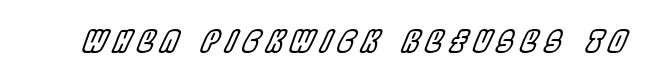
{"italic": "yes", "lean": "right", "slant_degrees": 22, "width": "condensed", "x_height": "large", "monospaced": "no", "underline": "no", "letter_spacing": "wide", "letter_spacing_em": 0.23, "glyph_px": 30}
